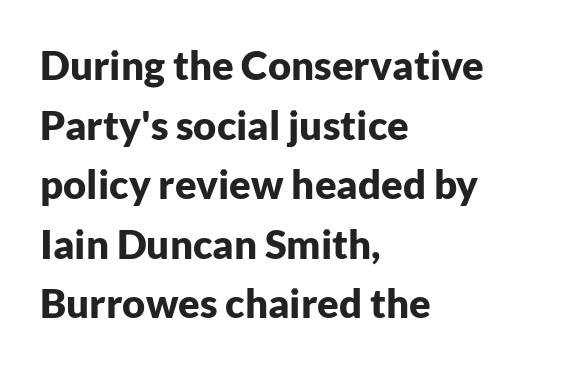
{"serif": "no", "italic": "no", "bold": "yes", "weight": "bold", "width": "normal", "stroke_contrast": "low", "x_height": "medium", "monospaced": "no", "underline": "no", "align": "left", "line_spacing": "normal", "line_spacing_ratio": 1.49, "letter_spacing": "normal", "letter_spacing_em": 0.0, "glyph_px": 40}
